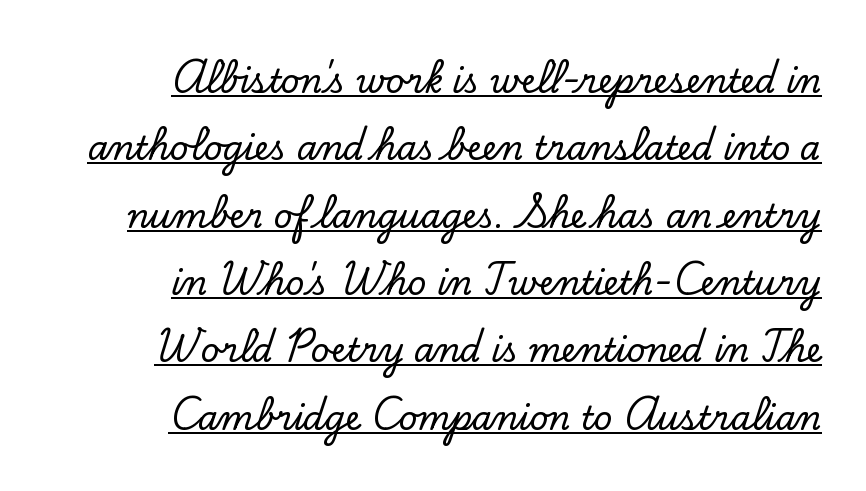
The image shows 33 px serif type; set right-aligned, loose line spacing (2.04x), normal letter spacing, underlined; low stroke contrast and a small x-height.
